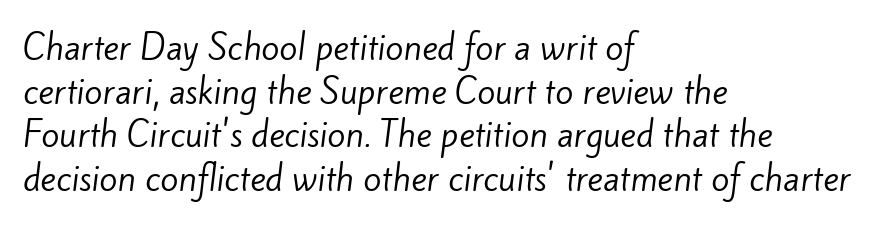
Q: Is the text bold? A: No.
Q: Is the typeface a serif or a sans-serif typeface? A: Sans-serif.
Q: Is the text underlined? A: No.
Q: How is the paragraph aligned? A: Left-aligned.
Q: Is the spacing between letters normal or unusually wide? A: Normal.
Q: Is the spacing between lines tight, normal or loose? A: Normal.
Q: Width (condensed, normal, or wide)? A: Normal.
Q: Stroke contrast? A: Low.
Q: x-height? A: Small.
Q: Monospaced? A: No.
